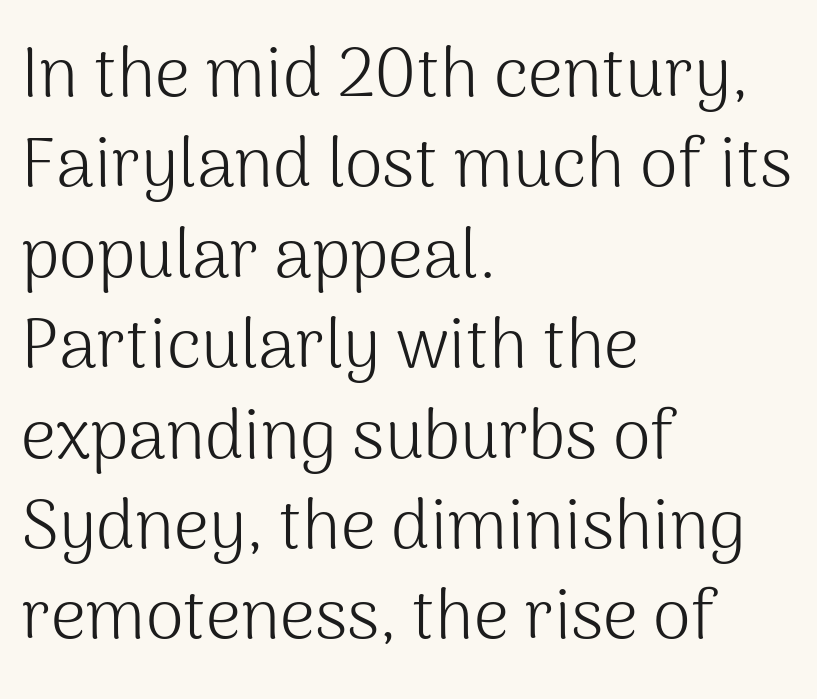
Q: Is the text bold? A: No.
Q: Is the text italic (slanted)? A: No, it is upright.
Q: Is the typeface a serif or a sans-serif typeface? A: Sans-serif.
Q: Is the text underlined? A: No.
Q: How is the paragraph aligned? A: Left-aligned.
Q: Is the spacing between letters normal or unusually wide? A: Normal.
Q: Is the spacing between lines tight, normal or loose? A: Normal.
Q: Width (condensed, normal, or wide)? A: Normal.
Q: Stroke contrast? A: Medium.
Q: x-height? A: Medium.
Q: Monospaced? A: No.
